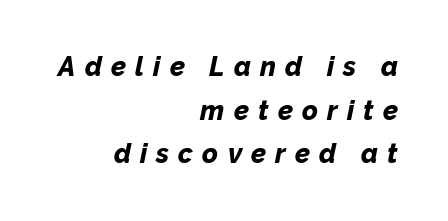
Q: Is the text bold? A: Yes.
Q: Is the text italic (slanted)? A: Yes, it leans right by about 12 degrees.
Q: Is the text underlined? A: No.
Q: How is the paragraph aligned? A: Right-aligned.
Q: Is the spacing between letters normal or unusually wide? A: Unusually wide.
Q: Is the spacing between lines tight, normal or loose? A: Normal.
